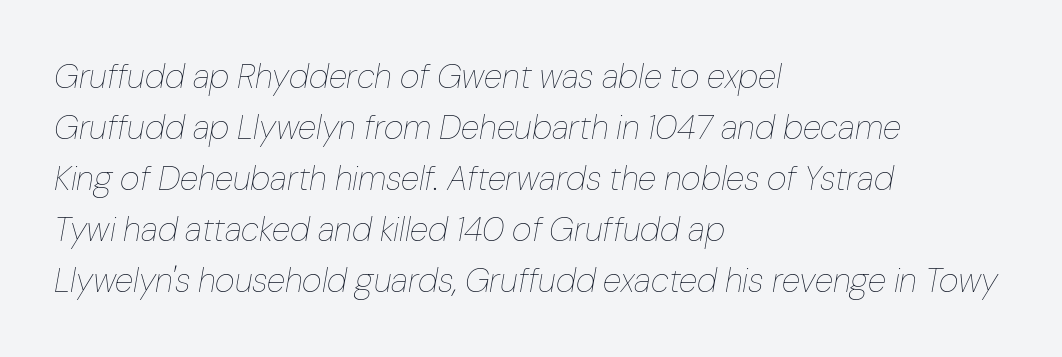
One glance says typical: line gaps are just what's usual. The rag falls on the right side of this text block. Style check: oblique. The tracking reads as untouched default to a designer's eye.
